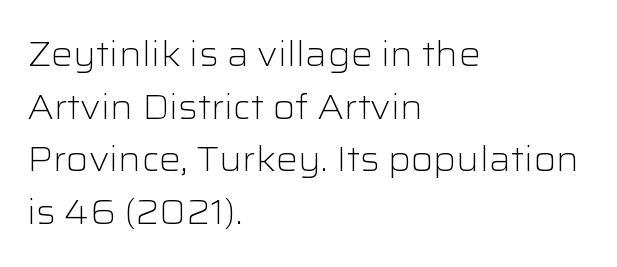
Nope, no serifs anywhere on these letters. Is this a fixed-width face? No — the glyphs have proportional, varying widths. In terms of posture, this sample is upright. Characters follow at the spacing the type designer built in. Weight: in the light-to-regular range.
